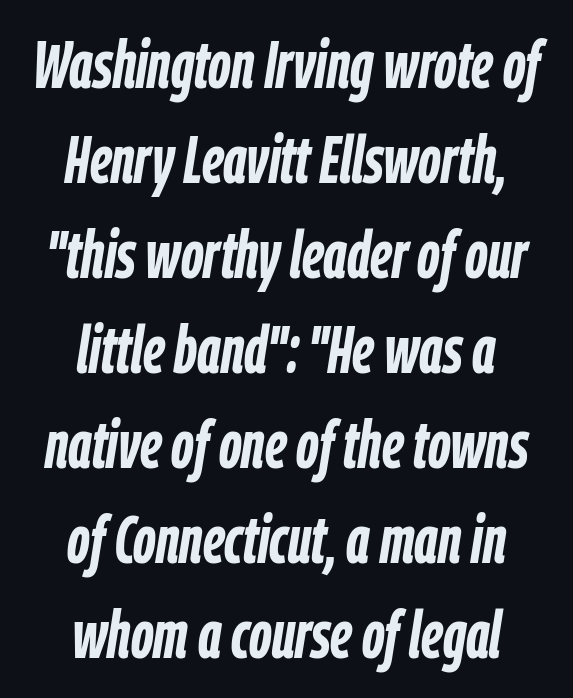
Q: Is the text bold? A: Yes.
Q: Is the text italic (slanted)? A: Yes, it leans right by about 9 degrees.
Q: Is the text underlined? A: No.
Q: How is the paragraph aligned? A: Centered.
Q: Is the spacing between letters normal or unusually wide? A: Normal.
Q: Is the spacing between lines tight, normal or loose? A: Normal.
Q: Width (condensed, normal, or wide)? A: Condensed.
Q: Stroke contrast? A: Low.
Q: x-height? A: Medium.
Q: Monospaced? A: No.
